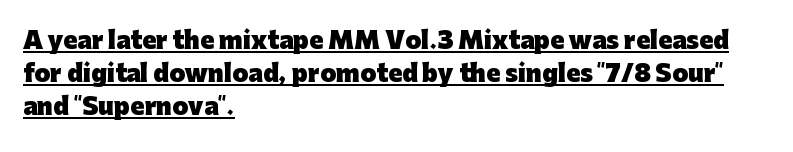
The horizontal fit of the characters is conventional and even. The lettering holds an erect, upright posture throughout. Is there an underline? Yes — a line sits under the letters. Leading matches the norm, producing a regular column.
